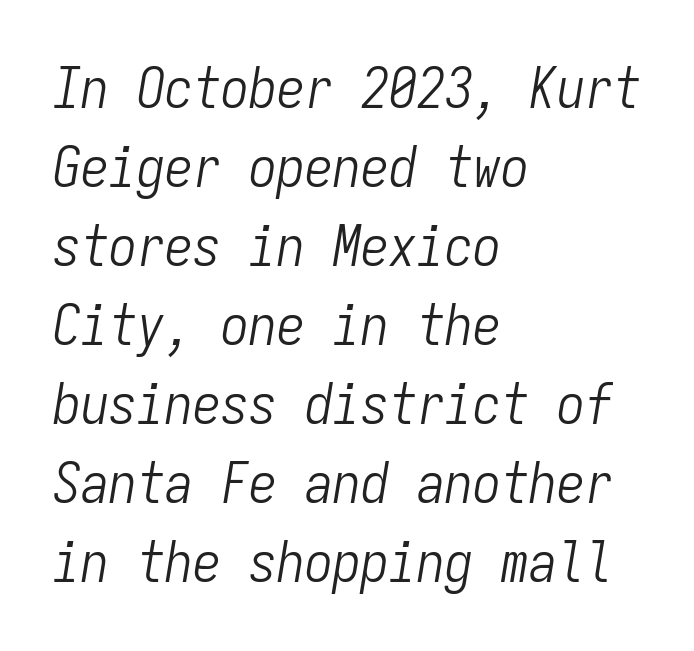
Layout note: lines flush left. No chunkiness to these letters — they're not bold. The glyphs are unaccompanied by any horizontal stroke below them. These lines are rendered in a fixed-pitch font.
